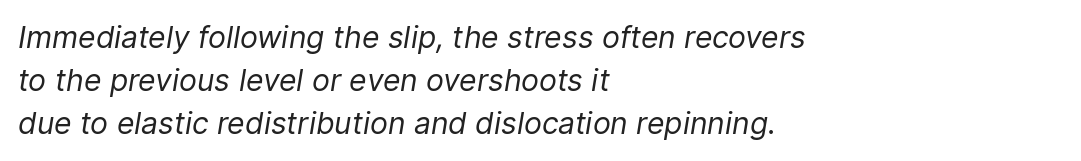
{"italic": "yes", "lean": "right", "slant_degrees": 9, "bold": "no", "weight": "regular", "width": "normal", "stroke_contrast": "low", "x_height": "medium", "monospaced": "no", "underline": "no", "align": "left", "line_spacing": "normal", "line_spacing_ratio": 1.44, "letter_spacing": "normal", "letter_spacing_em": 0.0, "glyph_px": 30}
